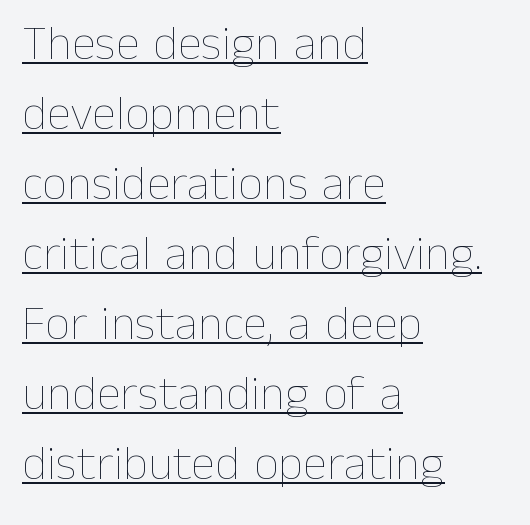
The image shows 49 px thin type, upright; set left-aligned, normal line spacing (1.43x), normal letter spacing, underlined; low stroke contrast and a medium x-height.
